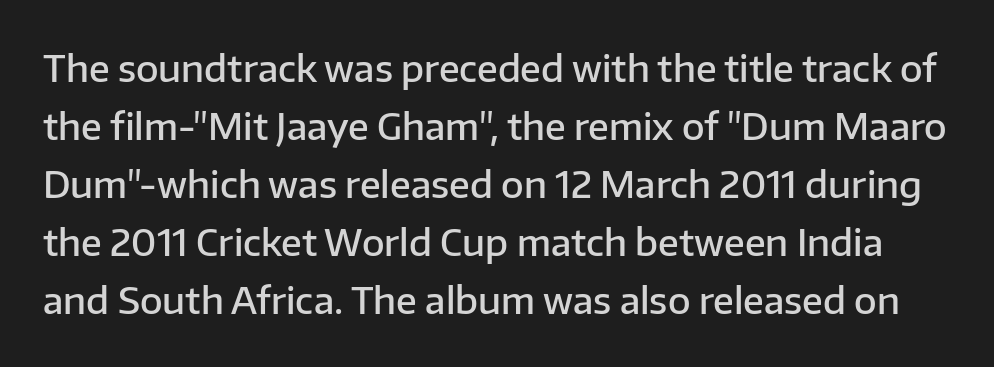
{"serif": "no", "italic": "no", "bold": "semi", "weight": "semibold", "width": "normal", "stroke_contrast": "low", "x_height": "medium", "monospaced": "no", "underline": "no", "line_spacing": "normal", "line_spacing_ratio": 1.57, "letter_spacing": "normal", "letter_spacing_em": 0.0, "glyph_px": 37}
